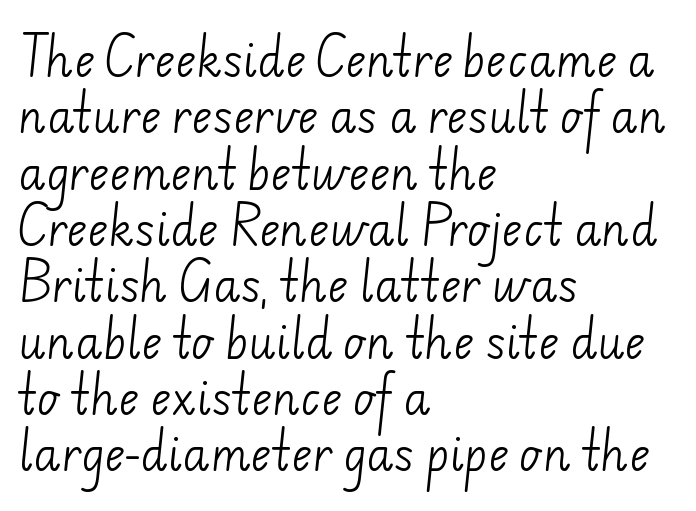
Q: Is the text bold? A: No.
Q: Is the typeface a serif or a sans-serif typeface? A: Sans-serif.
Q: Is the text underlined? A: No.
Q: How is the paragraph aligned? A: Left-aligned.
Q: Is the spacing between letters normal or unusually wide? A: Normal.
Q: Is the spacing between lines tight, normal or loose? A: Normal.
Q: Width (condensed, normal, or wide)? A: Normal.
Q: Stroke contrast? A: Low.
Q: x-height? A: Small.
Q: Monospaced? A: No.
